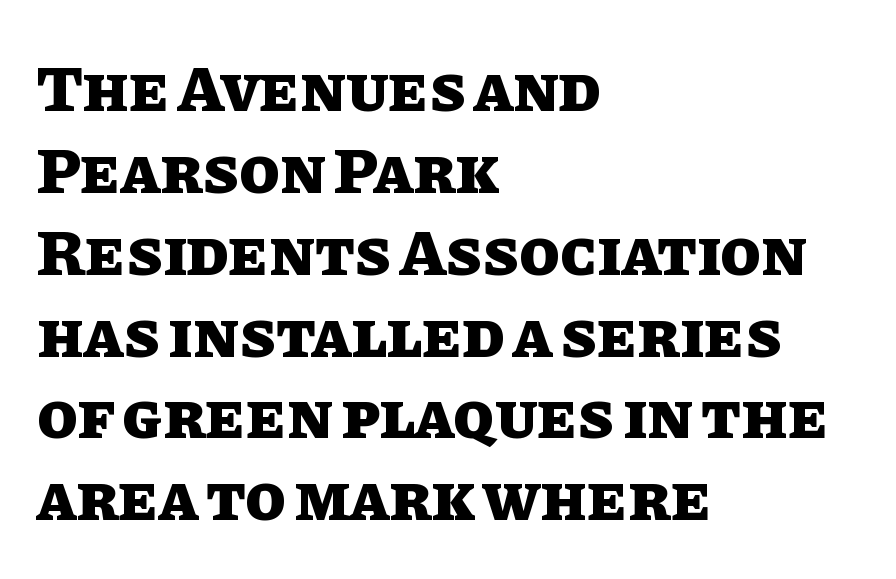
A typesetter would mark this as roman, not italic. Compared with an ordinary text face, these strokes are far heavier — a full bold. Tracking here is standard; glyphs follow each other at the usual distance. The paragraph has a hard left edge and a soft right edge. Nobody drew a line under any word here.
